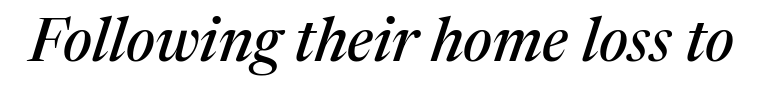
Q: Is the text italic (slanted)? A: Yes, it leans right by about 17 degrees.
Q: Is the typeface a serif or a sans-serif typeface? A: Serif.
Q: Is the text underlined? A: No.
Q: Is the spacing between letters normal or unusually wide? A: Normal.
Q: Width (condensed, normal, or wide)? A: Normal.
Q: Stroke contrast? A: Medium.
Q: x-height? A: Medium.
Q: Monospaced? A: No.
